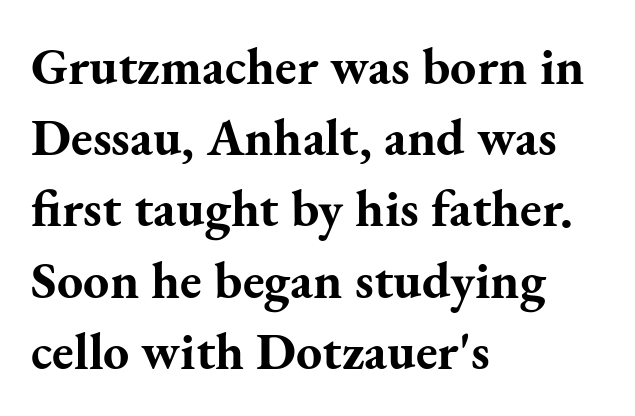
Proportional: the letters do not fall into vertical columns. Heavy, bold letterforms. Underlining? Definitely not there. Does the copy run flush right? No — it runs flush left. This is serif lettering, the kind often seen in printed books.
